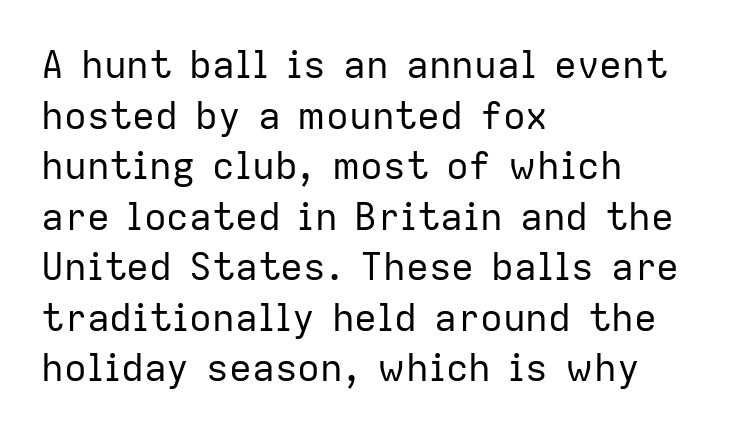
The image shows 38 px regular-weight sans-serif type, upright; set left-aligned, normal line spacing (1.33x), normal letter spacing, not underlined; low stroke contrast and a medium x-height.
